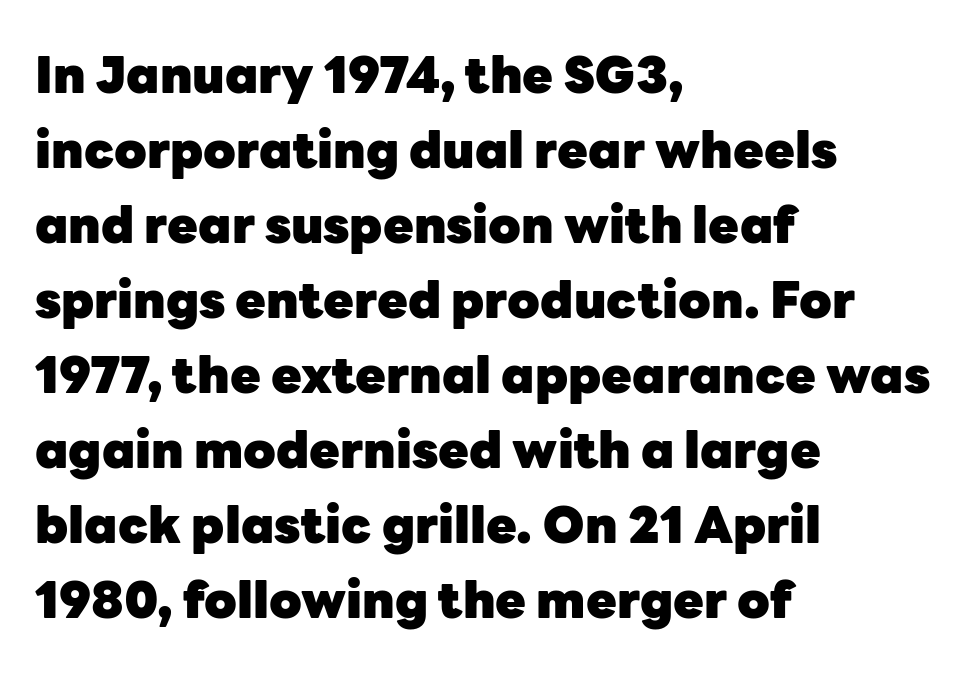
A full-strength bold gives these letters their thick strokes. Spacing between characters is what you'd get straight out of the box. A sans-serif font was chosen for this passage. The letters stand upright; this is a roman face. The passage shown is not underscored anywhere.
